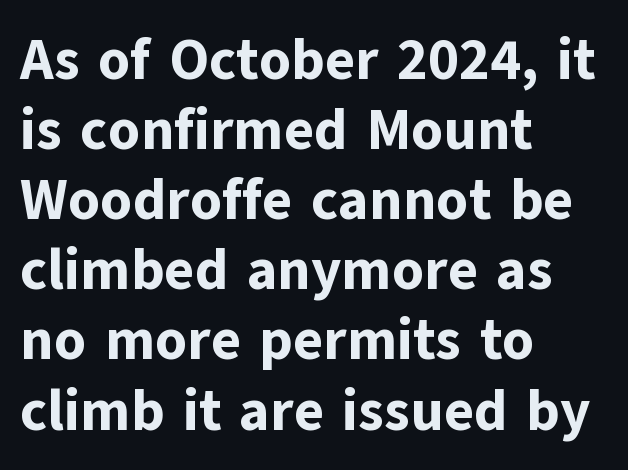
No feet cap the strokes, marking this as sans-serif type. The gaps between neighbouring characters are ordinary and unremarkable. It's the straight-up-and-down kind of type. Type without underlining. You could not count columns in this text — the font is proportionally spaced.
